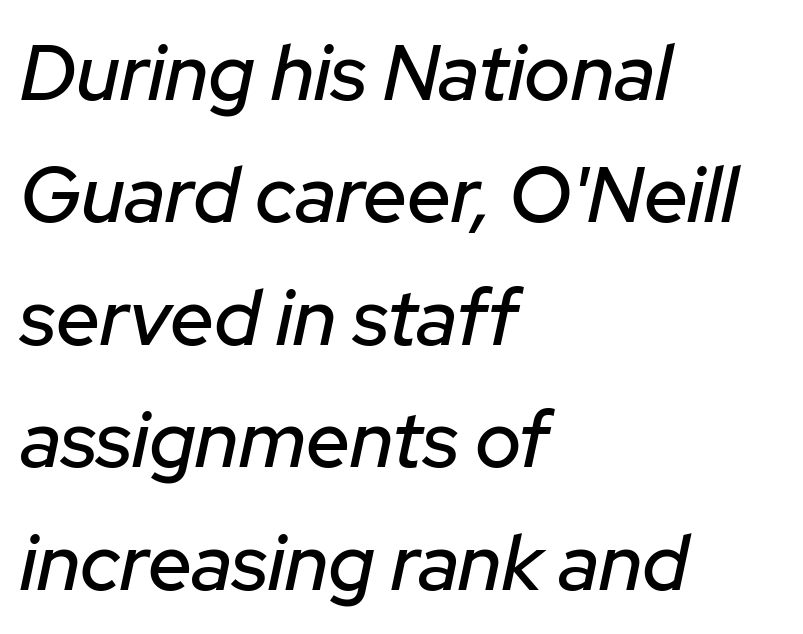
Q: Is the text italic (slanted)? A: Yes, it leans right by about 12 degrees.
Q: Is the text underlined? A: No.
Q: How is the paragraph aligned? A: Left-aligned.
Q: Is the spacing between letters normal or unusually wide? A: Normal.
Q: Is the spacing between lines tight, normal or loose? A: Normal.
Q: Width (condensed, normal, or wide)? A: Normal.
Q: Stroke contrast? A: Low.
Q: x-height? A: Medium.
Q: Monospaced? A: No.
